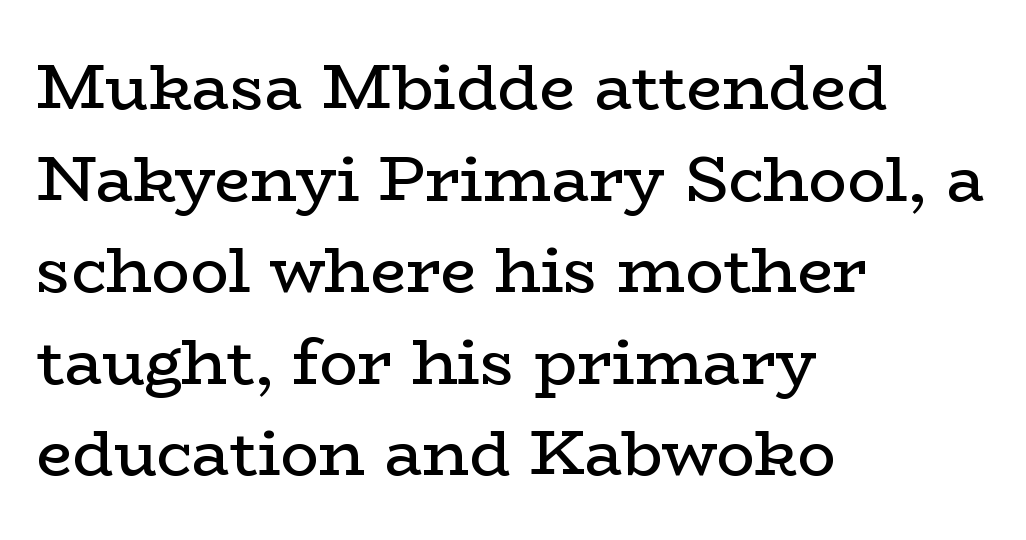
{"serif": "yes", "italic": "no", "bold": "no", "weight": "regular", "width": "wide", "stroke_contrast": "low", "x_height": "medium", "monospaced": "no", "underline": "no", "align": "left", "line_spacing": "normal", "line_spacing_ratio": 1.43, "letter_spacing": "normal", "letter_spacing_em": 0.0, "glyph_px": 64}
